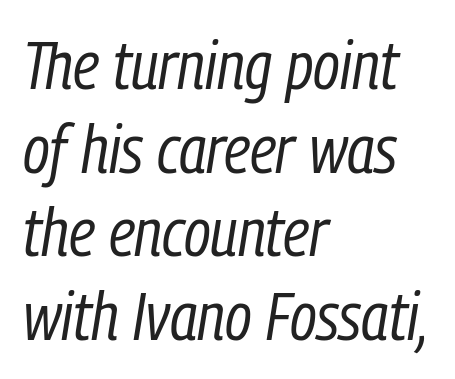
Where is the straight margin? On the left. Unbolded letterforms with no extra heft. Posture: slanted. Note the varied advance widths — an 'i' is clearly narrower than an 'm'. Honestly, the letter spacing is just normal — you wouldn't notice it.
